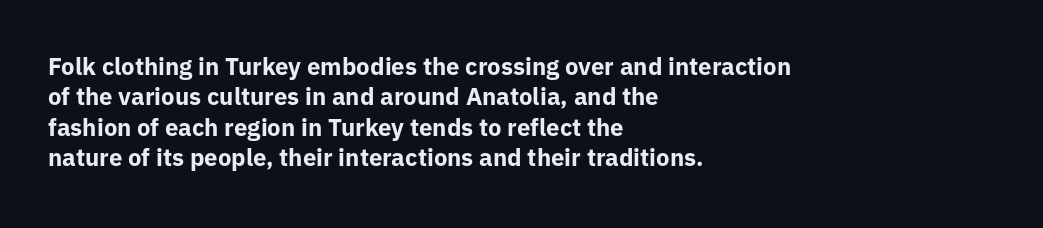
The glyphs are unaccompanied by any horizontal stroke below them. The leading is moderate, giving the passage an even texture. Left-aligned paragraph, ragged on the right. A full-strength bold gives these letters their thick strokes. This sample uses an upright cut, with every glyph sitting square on the baseline.
